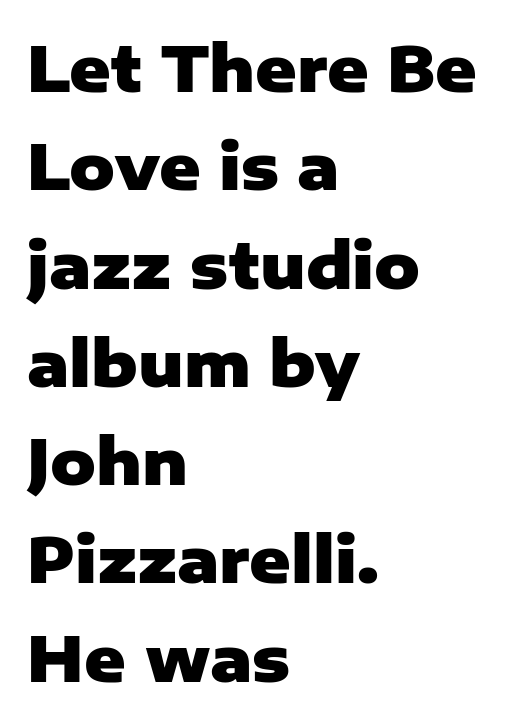
{"serif": "no", "italic": "no", "bold": "yes", "weight": "heavy", "width": "normal", "stroke_contrast": "low", "x_height": "medium", "monospaced": "no", "underline": "no", "align": "left", "line_spacing": "normal", "line_spacing_ratio": 1.56, "letter_spacing": "normal", "letter_spacing_em": 0.0, "glyph_px": 63}
